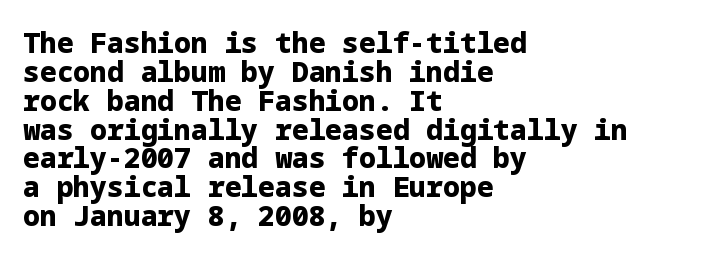
{"serif": "no", "italic": "no", "bold": "yes", "weight": "heavy", "width": "normal", "stroke_contrast": "low", "x_height": "medium", "underline": "no", "align": "left", "line_spacing": "tight", "line_spacing_ratio": 1.03, "letter_spacing": "normal", "letter_spacing_em": 0.0, "glyph_px": 28}
